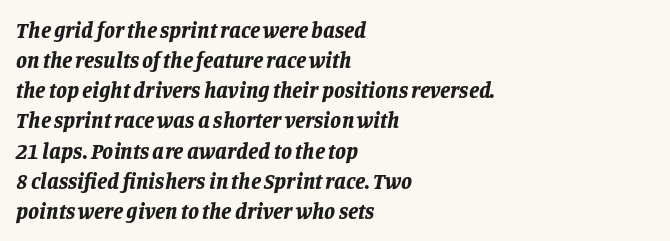
Each new line begins a customary step beneath the previous one. Each line starts at the same left margin while the right side varies. Short note: letters normally spaced. Type without underlining.
